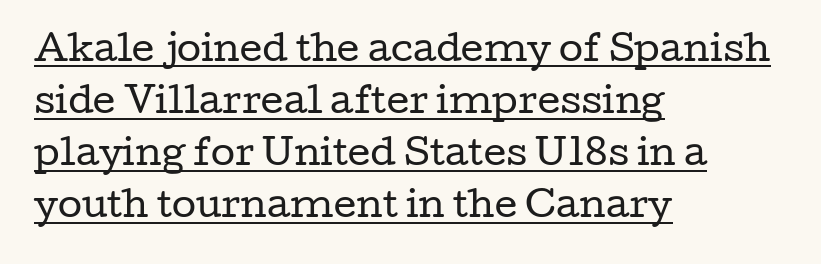
The image shows 35 px regular-weight, wide serif type, upright; set left-aligned, normal line spacing (1.49x), normal letter spacing, underlined; low stroke contrast and a medium x-height.
